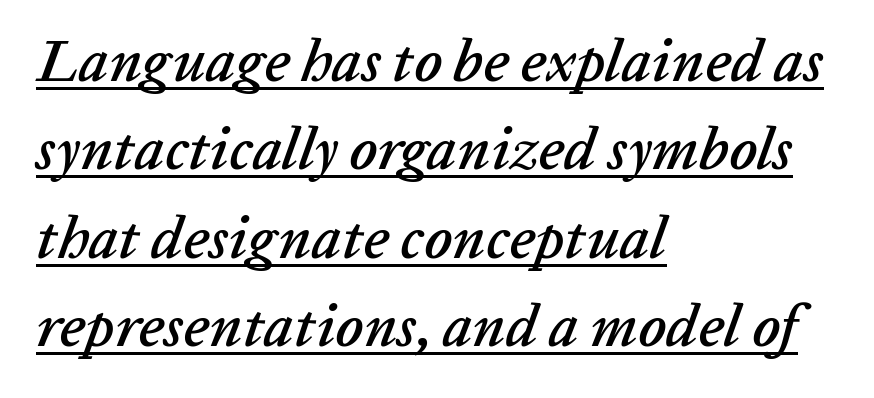
{"italic": "yes", "lean": "right", "slant_degrees": 20, "width": "normal", "stroke_contrast": "low", "x_height": "medium", "monospaced": "no", "underline": "yes", "align": "left", "line_spacing": "normal", "line_spacing_ratio": 1.5, "letter_spacing": "normal", "letter_spacing_em": 0.0, "glyph_px": 59}
